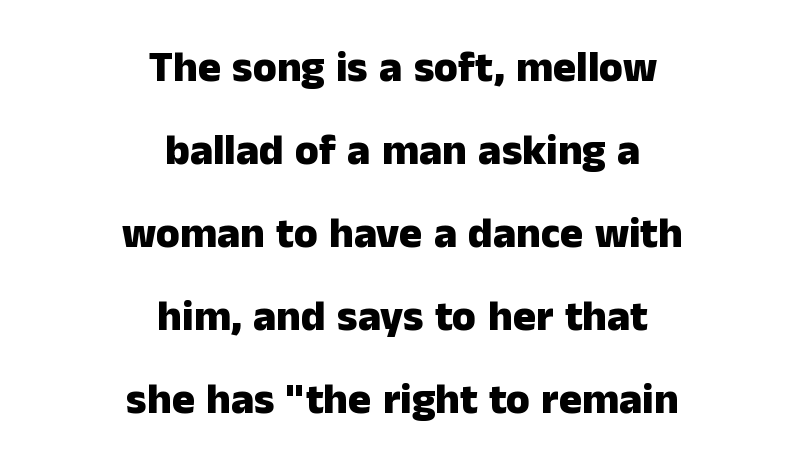
The image shows 43 px heavy sans-serif type, upright; set centered, loose line spacing (1.93x), normal letter spacing, not underlined; low stroke contrast and a medium x-height.
